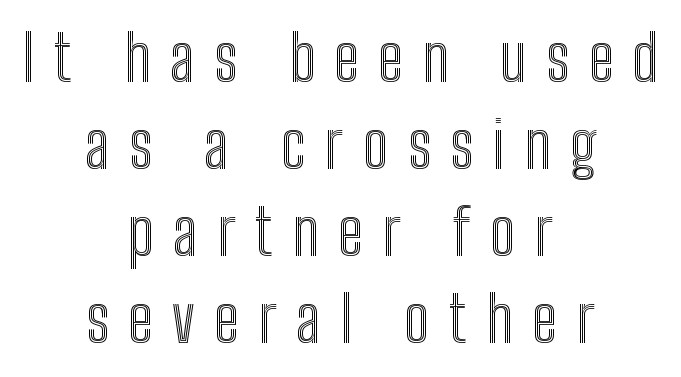
In terms of leading, this rendering sits right in the middle. Caption: expanded tracking, letters set apart. The lettering holds an erect, upright posture throughout. Neither beginnings nor endings align; midpoints do.
